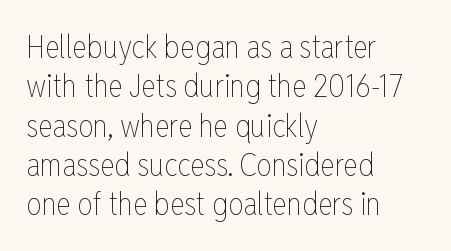
{"italic": "no", "bold": "no", "weight": "thin", "width": "condensed", "stroke_contrast": "low", "x_height": "medium", "monospaced": "no", "underline": "no", "align": "left", "line_spacing": "normal", "line_spacing_ratio": 1.27, "letter_spacing": "normal", "letter_spacing_em": 0.0, "glyph_px": 31}
